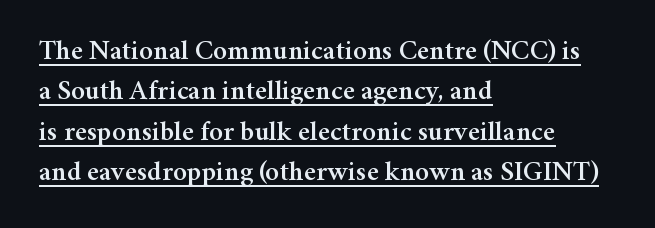
Q: Is the text italic (slanted)? A: No, it is upright.
Q: Is the typeface a serif or a sans-serif typeface? A: Serif.
Q: Is the text underlined? A: Yes.
Q: How is the paragraph aligned? A: Left-aligned.
Q: Is the spacing between letters normal or unusually wide? A: Normal.
Q: Is the spacing between lines tight, normal or loose? A: Normal.
Q: Width (condensed, normal, or wide)? A: Normal.
Q: Stroke contrast? A: Medium.
Q: x-height? A: Medium.
Q: Monospaced? A: No.
